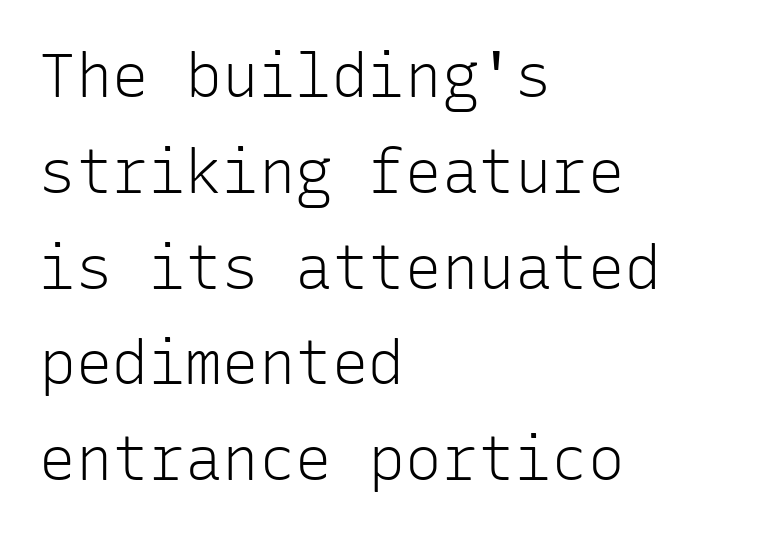
Posture: upright roman. Summary of weight: not heavy and not bold. The block of text has a typical density, with ordinary space between rows. In terms of letterform style, serifs are entirely absent.
